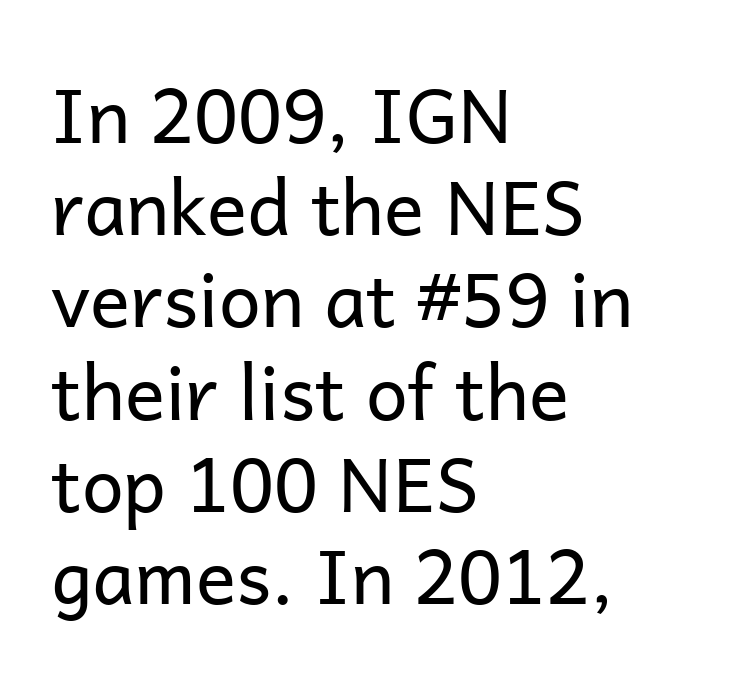
Q: Is the text bold? A: No.
Q: Is the text italic (slanted)? A: No, it is upright.
Q: Is the typeface a serif or a sans-serif typeface? A: Sans-serif.
Q: Is the text underlined? A: No.
Q: How is the paragraph aligned? A: Left-aligned.
Q: Is the spacing between letters normal or unusually wide? A: Normal.
Q: Width (condensed, normal, or wide)? A: Normal.
Q: Stroke contrast? A: Low.
Q: x-height? A: Medium.
Q: Monospaced? A: No.
